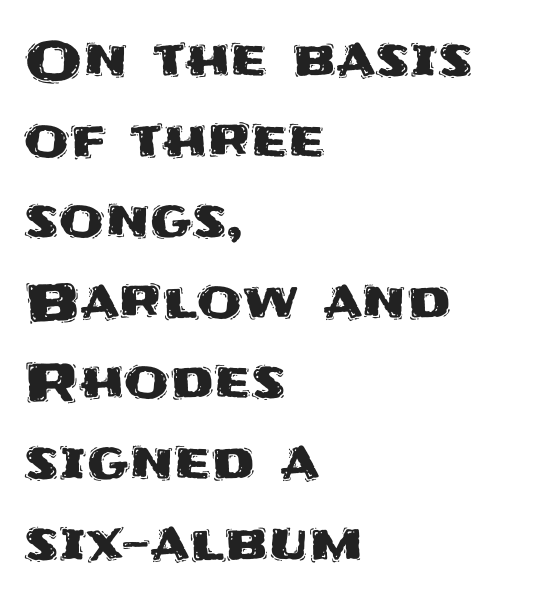
The image shows 52 px sans-serif type, upright; set left-aligned, normal line spacing (1.55x), normal letter spacing, not underlined; medium stroke contrast and a large x-height.
